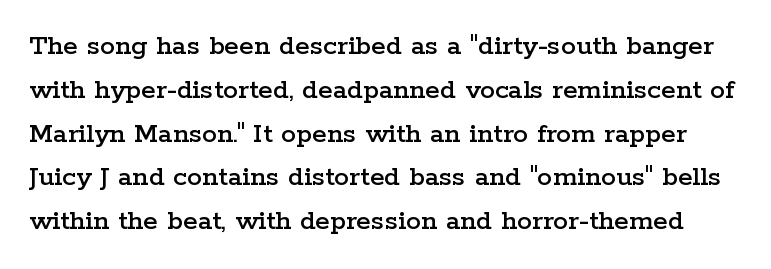
Check the space under the baseline: it is left empty. Short note: letters normally spaced. Rendered with straight, roman letterforms. Do the characters align in a grid? No, the font is proportional.
